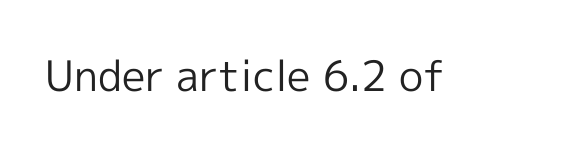
You could not count columns in this text — the font is proportionally spaced. Observe the absence of serifs on each vertical stroke in this sample. You can tell it's not italic because the verticals are truly vertical. Just letters on the line, the space beneath them empty. Words appear dense and cohesive because spacing is normal.
